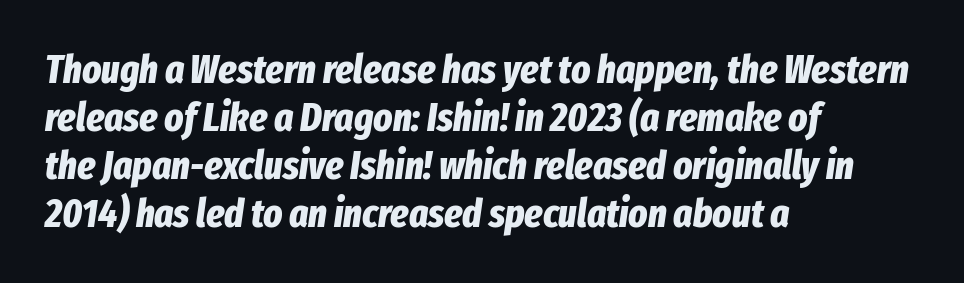
The image shows 40 px bold, condensed type, italic (leaning right); set left-aligned, line spacing 1.2x, normal letter spacing, not underlined; low stroke contrast and a medium x-height.
